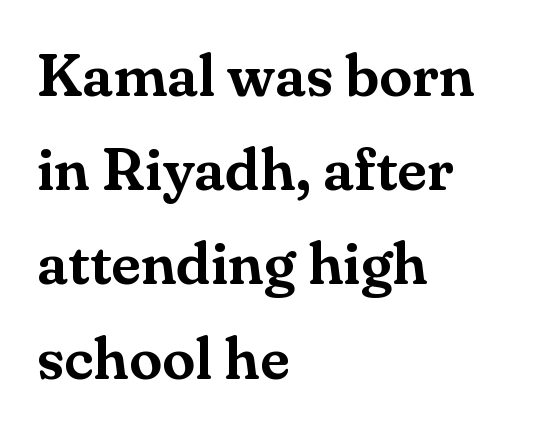
Q: Is the text italic (slanted)? A: No, it is upright.
Q: Is the typeface a serif or a sans-serif typeface? A: Serif.
Q: Is the text underlined? A: No.
Q: How is the paragraph aligned? A: Left-aligned.
Q: Is the spacing between letters normal or unusually wide? A: Normal.
Q: Is the spacing between lines tight, normal or loose? A: Normal.
Q: Width (condensed, normal, or wide)? A: Normal.
Q: Stroke contrast? A: Medium.
Q: x-height? A: Small.
Q: Monospaced? A: No.
